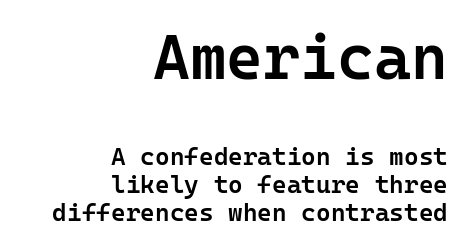
Q: Is the text bold? A: Semi-bold.
Q: Is the text italic (slanted)? A: No, it is upright.
Q: Is the typeface a serif or a sans-serif typeface? A: Sans-serif.
Q: Is the text underlined? A: No.
Q: How is the paragraph aligned? A: Right-aligned.
Q: Is the spacing between letters normal or unusually wide? A: Normal.
Q: Is the spacing between lines tight, normal or loose? A: Tight.
Q: Which block of text is set in a larger size, the first (top) or the second (bottom)? A: The first (top) one.
Q: Width (condensed, normal, or wide)? A: Normal.
Q: Stroke contrast? A: Low.
Q: x-height? A: Medium.
